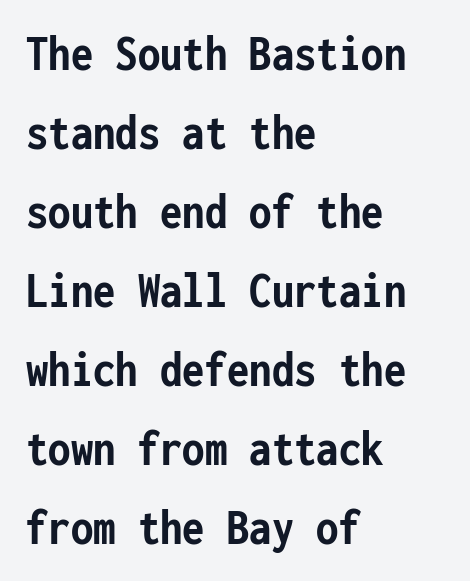
Examine the stroke ends and you'll find no serifs. I'd describe the lettering as bold — thick and assertive. Posture: vertical. The rows are spaced the way most documents space them. Every character here occupies the same horizontal width, giving the sample a typewriter-like rhythm.
